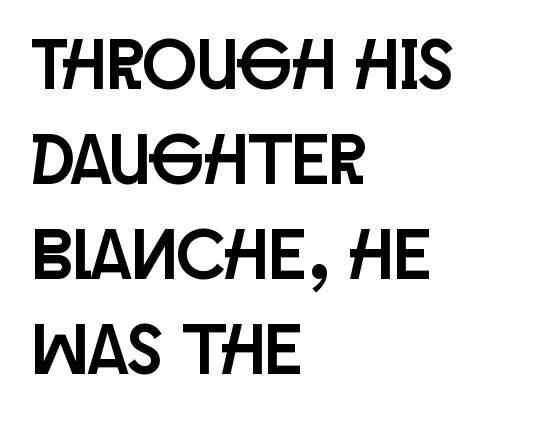
The image shows 72 px condensed sans-serif type, upright; set left-aligned, normal line spacing (1.32x), normal letter spacing, not underlined; low stroke contrast and a large x-height.
